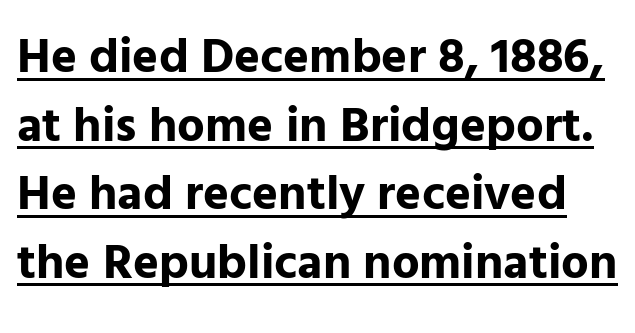
Q: Is the text bold? A: Yes.
Q: Is the text italic (slanted)? A: No, it is upright.
Q: Is the typeface a serif or a sans-serif typeface? A: Sans-serif.
Q: Is the text underlined? A: Yes.
Q: Is the spacing between letters normal or unusually wide? A: Normal.
Q: Is the spacing between lines tight, normal or loose? A: Normal.
Q: Width (condensed, normal, or wide)? A: Normal.
Q: Stroke contrast? A: Low.
Q: x-height? A: Medium.
Q: Monospaced? A: No.
